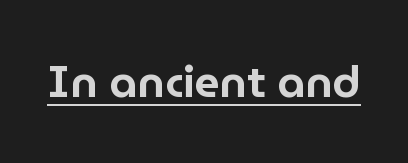
Q: Is the text italic (slanted)? A: No, it is upright.
Q: Is the typeface a serif or a sans-serif typeface? A: Sans-serif.
Q: Is the text underlined? A: Yes.
Q: Is the spacing between letters normal or unusually wide? A: Normal.
Q: Width (condensed, normal, or wide)? A: Normal.
Q: Stroke contrast? A: Low.
Q: x-height? A: Medium.
Q: Monospaced? A: No.
